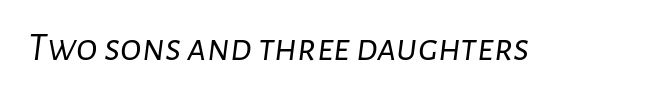
Q: Is the text bold? A: No.
Q: Is the text italic (slanted)? A: Yes, it leans right by about 7 degrees.
Q: Is the text underlined? A: No.
Q: Is the spacing between letters normal or unusually wide? A: Normal.
Q: Width (condensed, normal, or wide)? A: Normal.
Q: Stroke contrast? A: Low.
Q: x-height? A: Medium.
Q: Monospaced? A: No.
